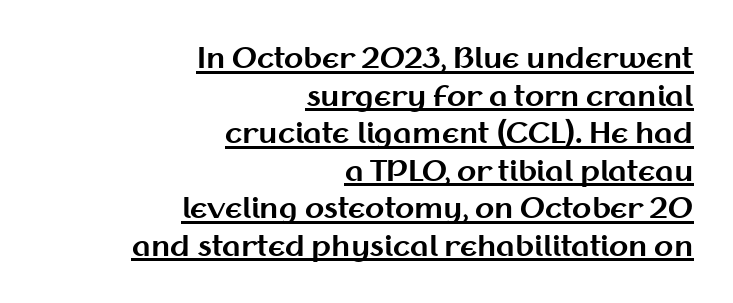
Q: Is the text bold? A: Yes.
Q: Is the text italic (slanted)? A: No, it is upright.
Q: Is the typeface a serif or a sans-serif typeface? A: Sans-serif.
Q: Is the text underlined? A: Yes.
Q: How is the paragraph aligned? A: Right-aligned.
Q: Is the spacing between letters normal or unusually wide? A: Normal.
Q: Is the spacing between lines tight, normal or loose? A: Normal.
Q: Width (condensed, normal, or wide)? A: Normal.
Q: Stroke contrast? A: Medium.
Q: x-height? A: Medium.
Q: Monospaced? A: No.
